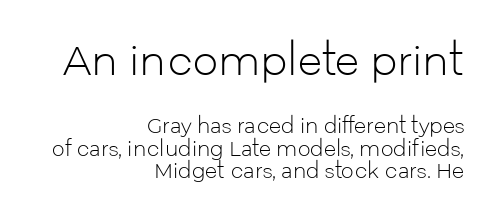
{"serif": "no", "italic": "no", "bold": "no", "weight": "light", "width": "normal", "stroke_contrast": "low", "x_height": "medium", "monospaced": "no", "underline": "no", "align": "right", "line_spacing": "tight", "line_spacing_ratio": 1.11, "letter_spacing": "normal", "letter_spacing_em": 0.0, "larger_block": "first", "size_ratio": 2.0, "glyph_px": 40}
